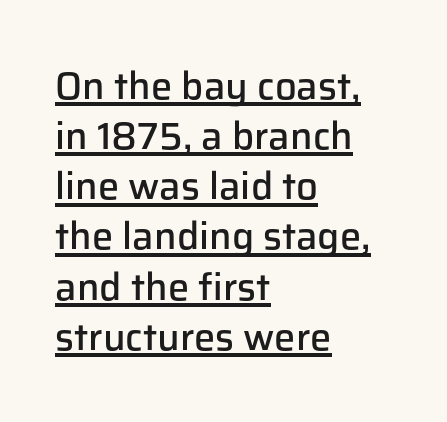
Q: Is the text bold? A: Semi-bold.
Q: Is the text italic (slanted)? A: No, it is upright.
Q: Is the typeface a serif or a sans-serif typeface? A: Sans-serif.
Q: Is the text underlined? A: Yes.
Q: How is the paragraph aligned? A: Left-aligned.
Q: Is the spacing between letters normal or unusually wide? A: Normal.
Q: Is the spacing between lines tight, normal or loose? A: Normal.
Q: Width (condensed, normal, or wide)? A: Normal.
Q: Stroke contrast? A: Low.
Q: x-height? A: Medium.
Q: Monospaced? A: No.
